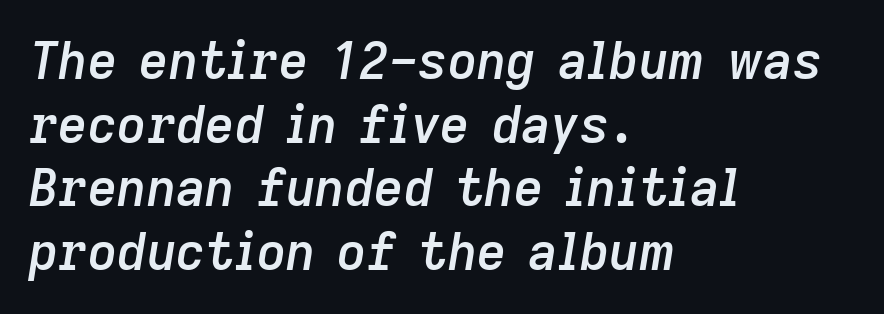
The lines are quadded left. Honestly, there is no underline to notice here at all. How are the letters spaced? Ordinarily, with no added tracking. Whoever set this chose a conventional vertical rhythm.
